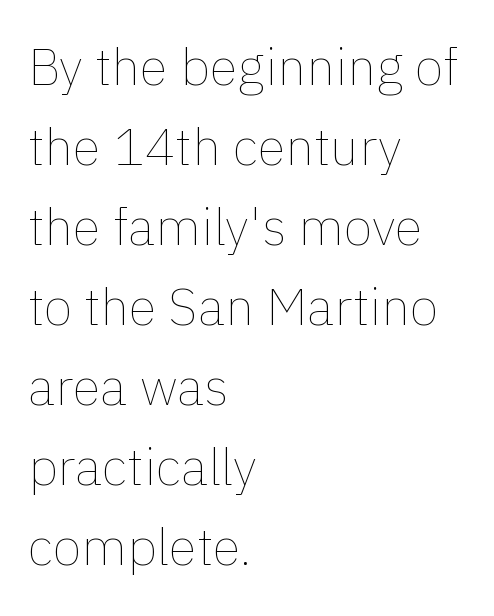
The image shows 52 px thin type, upright; set left-aligned, normal line spacing (1.54x), normal letter spacing, not underlined; low stroke contrast and a medium x-height.
